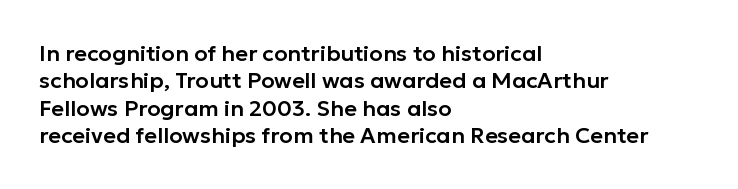
The image shows 22 px text type, upright; set left-aligned, line spacing 1.24x, normal letter spacing, not underlined.
